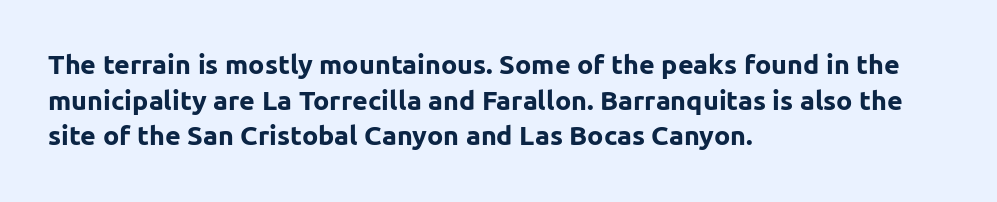
The image shows 27 px bold type, upright; set left-aligned, normal line spacing (1.32x), normal letter spacing, not underlined.
